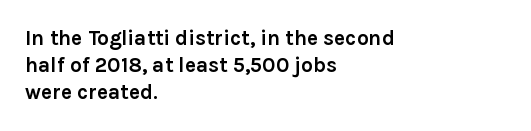
{"italic": "no", "bold": "yes", "underline": "no", "align": "left", "line_spacing": "normal", "line_spacing_ratio": 1.29, "letter_spacing": "normal", "letter_spacing_em": 0.0, "glyph_px": 21}
